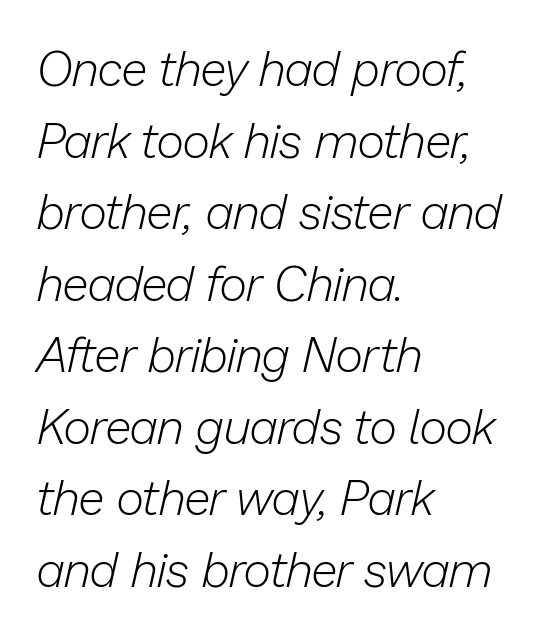
Q: Is the text bold? A: No.
Q: Is the text italic (slanted)? A: Yes, it leans right by about 13 degrees.
Q: Is the text underlined? A: No.
Q: How is the paragraph aligned? A: Left-aligned.
Q: Is the spacing between letters normal or unusually wide? A: Normal.
Q: Is the spacing between lines tight, normal or loose? A: Normal.
Q: Width (condensed, normal, or wide)? A: Normal.
Q: Stroke contrast? A: Low.
Q: x-height? A: Medium.
Q: Monospaced? A: No.
